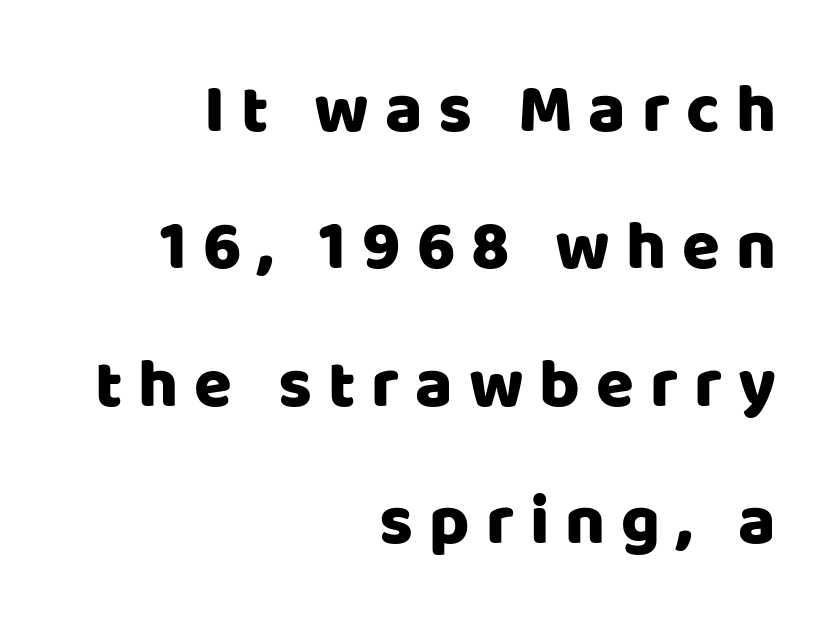
The image shows 69 px sans-serif type, upright; set right-aligned, loose line spacing (1.99x), unusually wide letter spacing (+0.23 em), not underlined; low stroke contrast and a large x-height.
